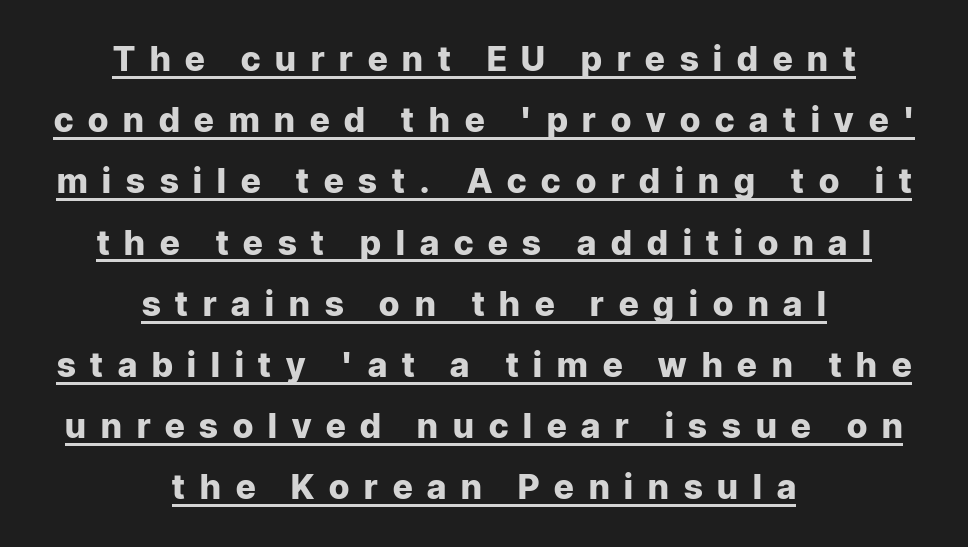
Q: Is the text bold? A: Yes.
Q: Is the text italic (slanted)? A: No, it is upright.
Q: Is the typeface a serif or a sans-serif typeface? A: Sans-serif.
Q: Is the text underlined? A: Yes.
Q: How is the paragraph aligned? A: Centered.
Q: Is the spacing between letters normal or unusually wide? A: Unusually wide.
Q: Width (condensed, normal, or wide)? A: Normal.
Q: Stroke contrast? A: Low.
Q: x-height? A: Medium.
Q: Monospaced? A: No.
